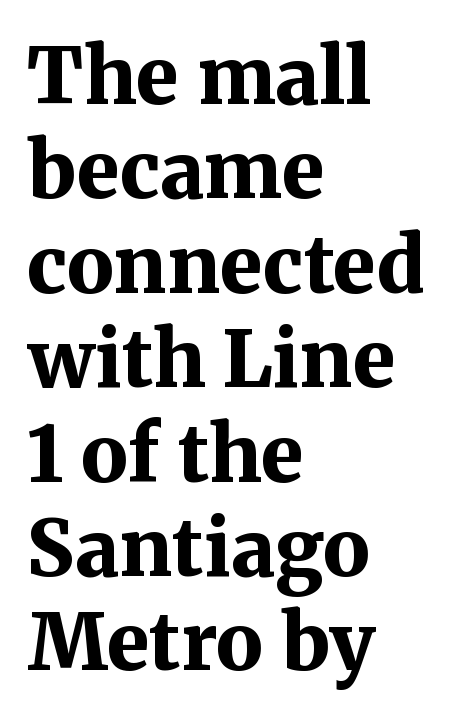
Horizontally, the lines are justified to the leading edge only. Note the varied advance widths — an 'i' is clearly narrower than an 'm'. How heavy is the stroke? Heavy — this is a bold. Nope, not italic — everything's standing straight. The tracking reads as untouched default to a designer's eye.
